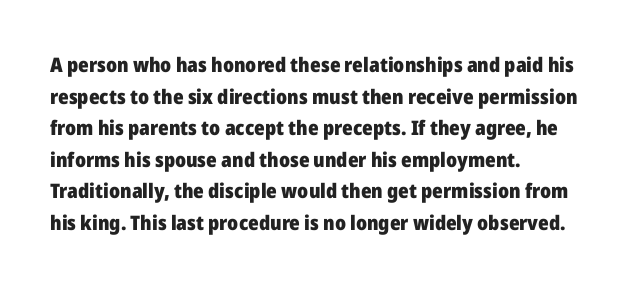
The image shows 20 px bold type, upright; set left-aligned, normal line spacing (1.58x), normal letter spacing, not underlined.
